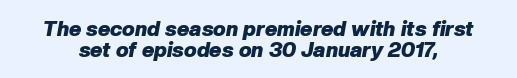
{"italic": "yes", "lean": "right", "slant_degrees": 10, "bold": "yes", "underline": "no", "line_spacing": "tight", "line_spacing_ratio": 0.98, "letter_spacing": "normal", "letter_spacing_em": 0.0, "glyph_px": 21}
